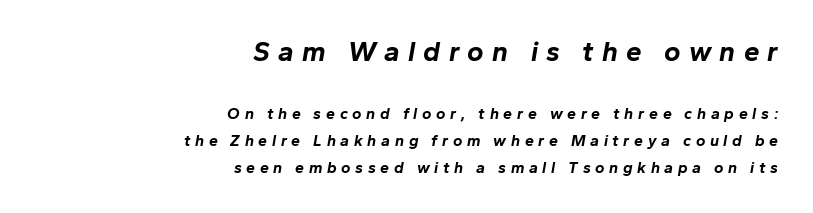
Between these two stacked blocks, the higher one wins on size. The sample has been set heavy, in full bold. Just letters on the line, the space beneath them empty. These lines stack with their right ends in a neat column. Display-style spreading of the glyphs; the letterfit is very open. The lettering tilts uniformly, giving the passage an italic look.
